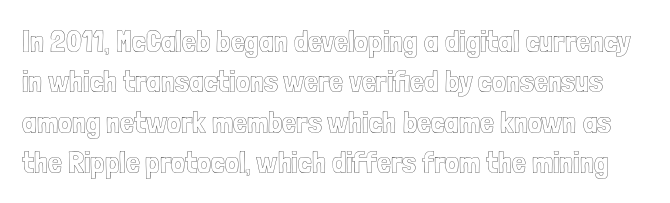
Q: Is the text italic (slanted)? A: No, it is upright.
Q: Is the text underlined? A: No.
Q: Is the spacing between letters normal or unusually wide? A: Normal.
Q: Is the spacing between lines tight, normal or loose? A: Normal.
Q: Width (condensed, normal, or wide)? A: Condensed.
Q: x-height? A: Medium.
Q: Monospaced? A: No.
